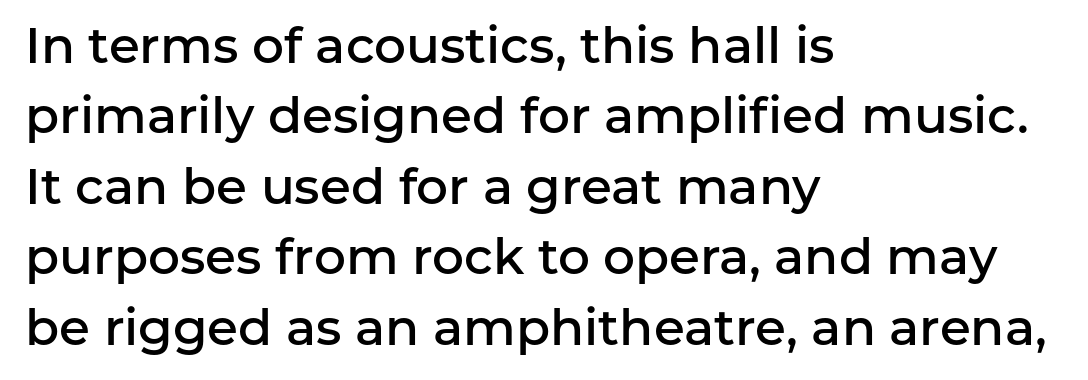
Words appear dense and cohesive because spacing is normal. A typesetter would call this leading conventional body-copy spacing. The passage shown is typed in a proportional face where columns would drift. Italic: no, the glyphs are upright roman. Moderately thickened strokes mark this as semibold type. I'd call this a sans setting — the letters go barefoot.
